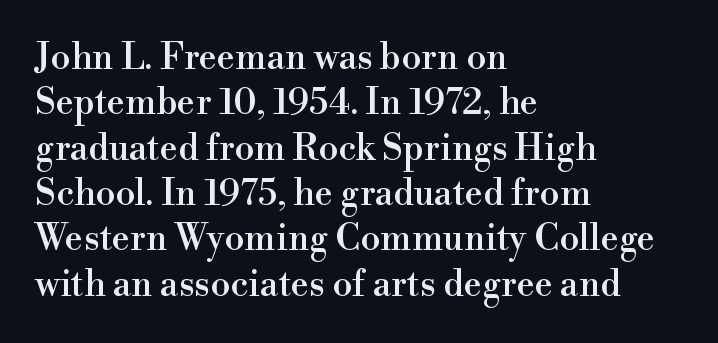
Q: Is the text italic (slanted)? A: No, it is upright.
Q: Is the typeface a serif or a sans-serif typeface? A: Serif.
Q: Is the text underlined? A: No.
Q: How is the paragraph aligned? A: Left-aligned.
Q: Is the spacing between letters normal or unusually wide? A: Normal.
Q: Is the spacing between lines tight, normal or loose? A: Normal.
Q: Width (condensed, normal, or wide)? A: Normal.
Q: Stroke contrast? A: High.
Q: x-height? A: Small.
Q: Monospaced? A: No.
